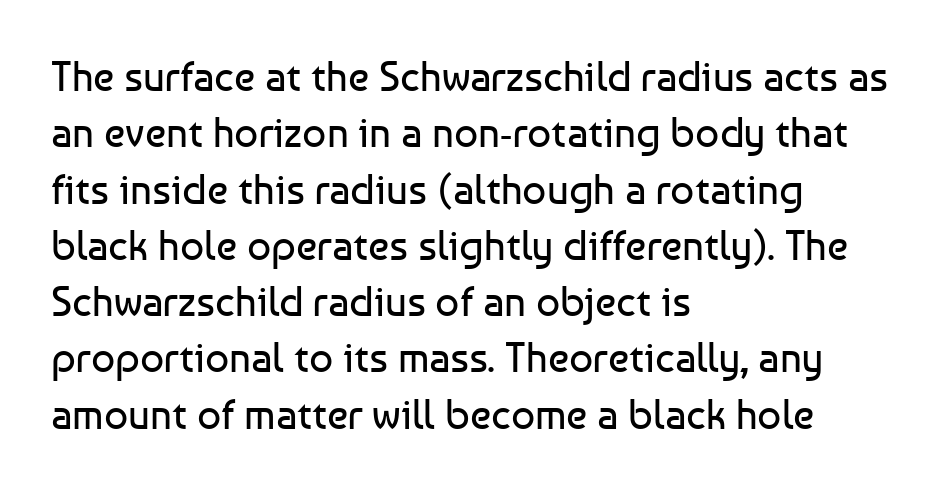
Q: Is the text bold? A: No.
Q: Is the text italic (slanted)? A: No, it is upright.
Q: Is the typeface a serif or a sans-serif typeface? A: Sans-serif.
Q: Is the text underlined? A: No.
Q: How is the paragraph aligned? A: Left-aligned.
Q: Is the spacing between letters normal or unusually wide? A: Normal.
Q: Is the spacing between lines tight, normal or loose? A: Normal.
Q: Width (condensed, normal, or wide)? A: Normal.
Q: Stroke contrast? A: Low.
Q: x-height? A: Medium.
Q: Monospaced? A: No.
